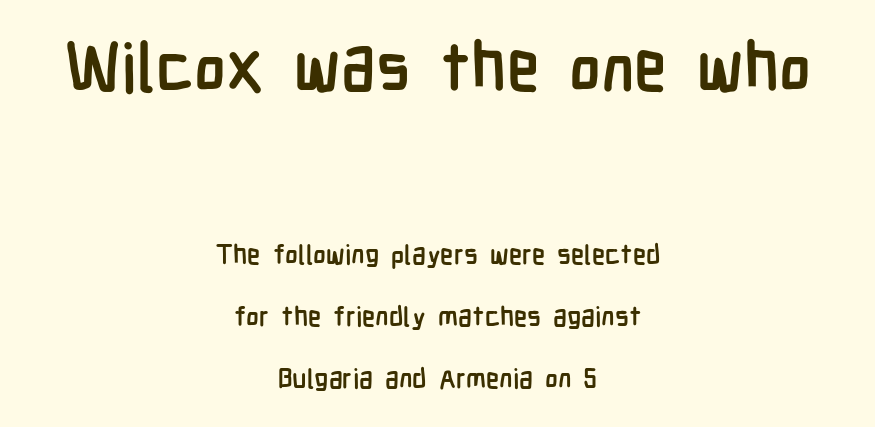
The image shows 67 px semibold, condensed sans-serif type, upright; set centered, loose line spacing (2.29x), normal letter spacing, not underlined; the first (top) block is 2.48x larger; low stroke contrast and a medium x-height.
